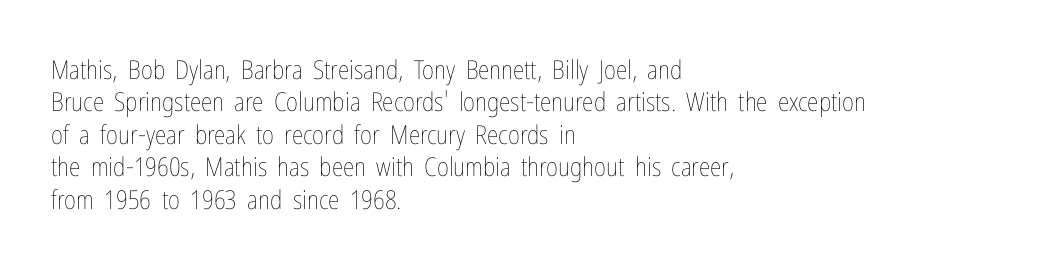
Q: Is the text bold? A: No.
Q: Is the text italic (slanted)? A: No, it is upright.
Q: Is the text underlined? A: No.
Q: How is the paragraph aligned? A: Left-aligned.
Q: Is the spacing between letters normal or unusually wide? A: Normal.
Q: Is the spacing between lines tight, normal or loose? A: Normal.
